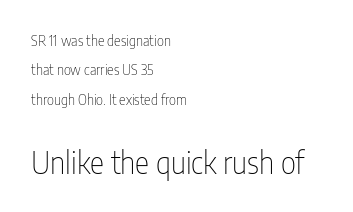
The letters advance in unequal steps, a hallmark of proportional type. Stroke thickness stays within the range of a standard reading face or lighter. Here the glyphs are tracked normally, forming tight word shapes. The rendering shows plain stroke endings on the letterforms — a sans-serif design. Honestly, there is no underline to notice here at all. Vertical spacing — loose.
